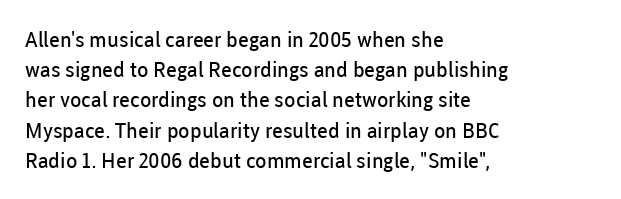
Regarding leading, the lines here are spaced in the standard way. Underline: absent. A classic flush-left, rag-right setting is used for this passage. Every character sits straight up, as roman type does.
